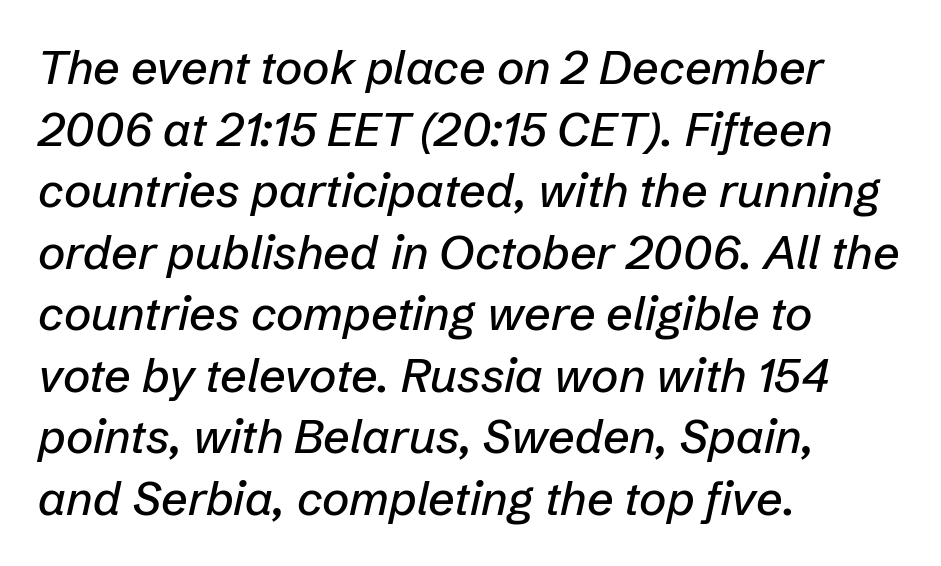
Descenders are the only things crossing below the line. The whole block is typeset with a tilt. These lines sit exactly where default settings would place them. Think of a printed novel: that variable character pitch is what you see here.
